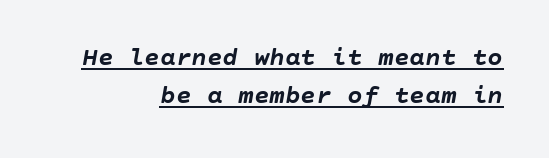
The image shows 26 px bold type, italic (leaning right); set right-aligned, normal line spacing (1.46x), normal letter spacing, underlined.
